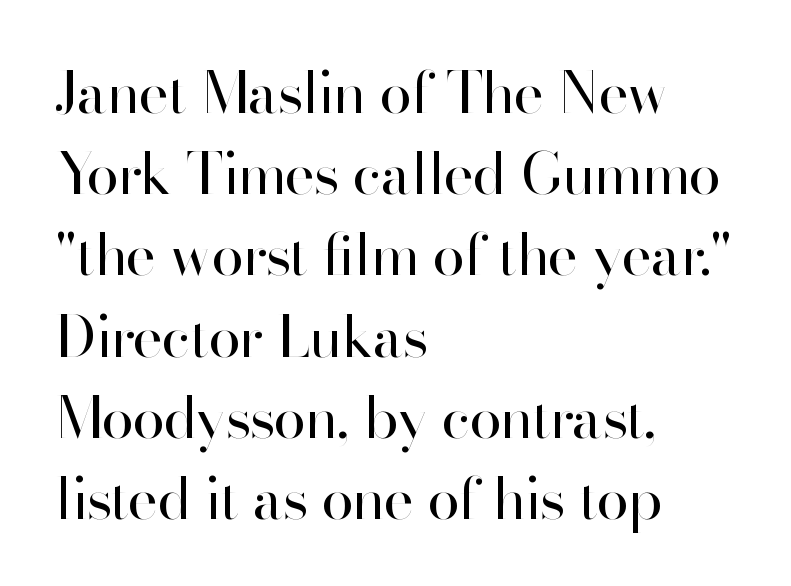
The lettering stays uniformly vertical, giving the passage a roman look. The face used here is proportionally spaced, like ordinary book or web type. This is not heavy type; no bold has been used. Descenders hang freely into open space.
